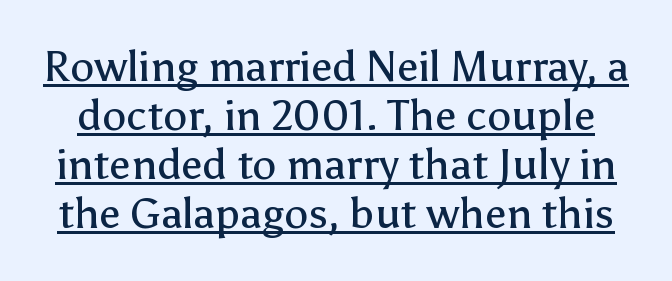
Q: Is the text bold? A: No.
Q: Is the text italic (slanted)? A: No, it is upright.
Q: Is the typeface a serif or a sans-serif typeface? A: Sans-serif.
Q: Is the text underlined? A: Yes.
Q: Is the spacing between letters normal or unusually wide? A: Normal.
Q: Is the spacing between lines tight, normal or loose? A: Tight.
Q: Width (condensed, normal, or wide)? A: Normal.
Q: Stroke contrast? A: Low.
Q: x-height? A: Medium.
Q: Monospaced? A: No.
